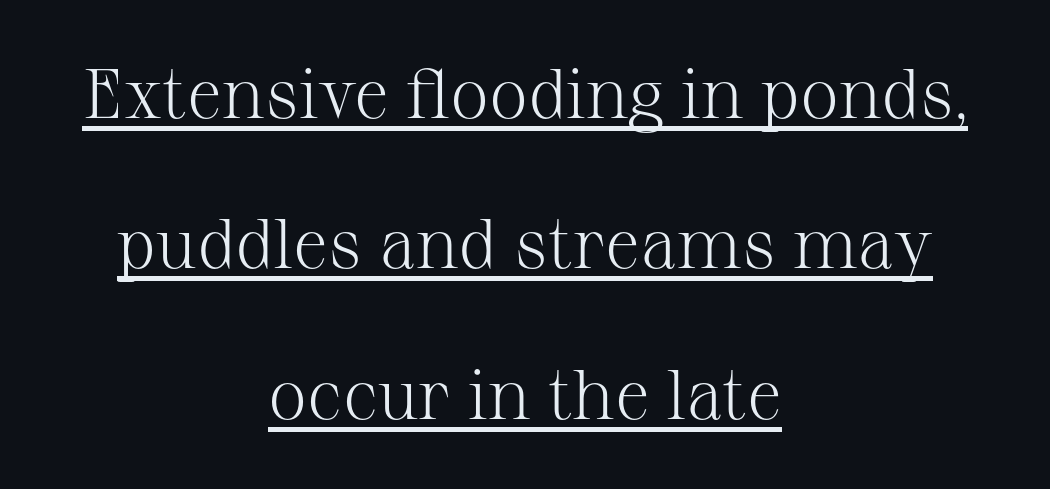
Quick note: underline on. You could fit nearly another row in the gap between these rows. Does extra space separate the letters? No, they use regular spacing. Does the copy run flush right? No — it is centered line by line. This is roman type, the default non-slanted kind.
